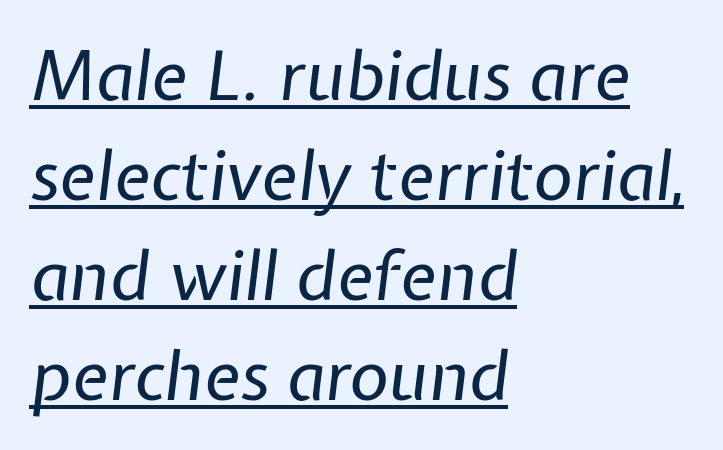
The strokes are not fattened; the text isn't bold. Italic: yes, the glyphs are oblique. This rendering leaves character spacing at its baseline value. Successive baselines arrive at the customary interval.
